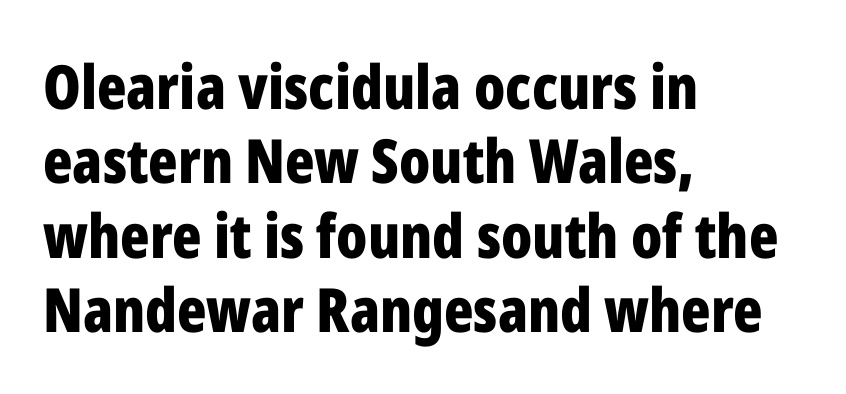
The image shows 61 px bold, condensed sans-serif type, upright; set left-aligned, line spacing 1.22x, normal letter spacing, not underlined; low stroke contrast and a medium x-height.
